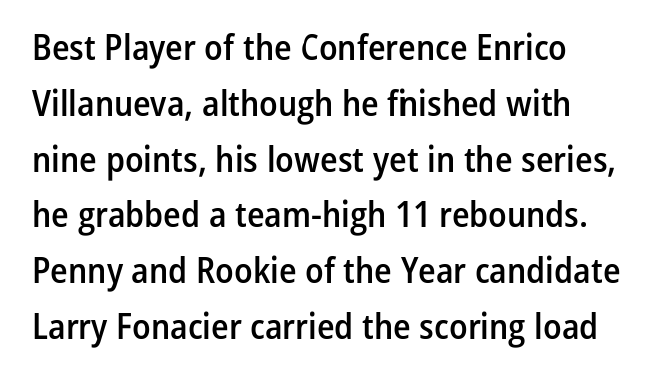
No feet cap the strokes, marking this as sans-serif type. Spacing verdict: proportional, widths tailored to each character. This rendering features lettering with no underline. Its strokes are somewhat broadened, the hallmark of semibold type. How are the letters spaced? Ordinarily, with no added tracking. The space between consecutive lines is moderate.
